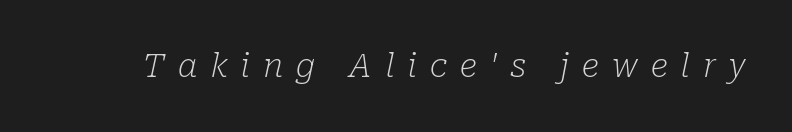
{"serif": "yes", "italic": "yes", "lean": "right", "slant_degrees": 10, "bold": "no", "weight": "light", "width": "normal", "stroke_contrast": "low", "x_height": "medium", "monospaced": "no", "underline": "no", "letter_spacing": "wide", "letter_spacing_em": 0.39, "glyph_px": 33}
